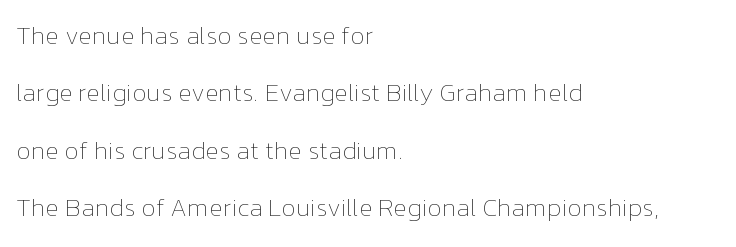
The image shows 25 px text type, upright; set left-aligned, loose line spacing (2.3x), normal letter spacing, not underlined.
